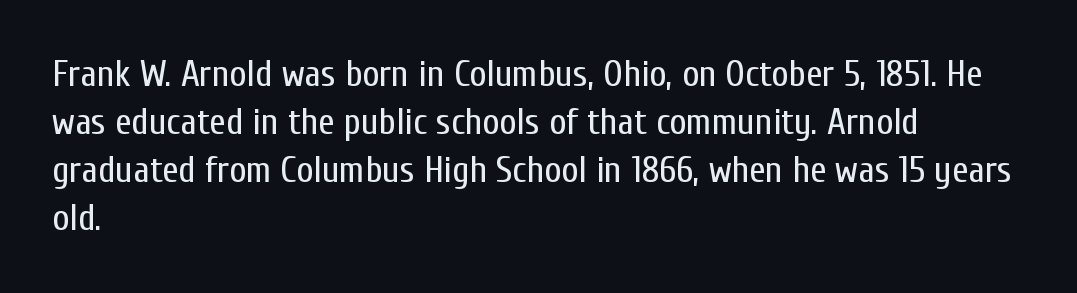
The image shows 37 px regular-weight, condensed sans-serif type, upright; set left-aligned, normal line spacing (1.3x), normal letter spacing, not underlined; low stroke contrast and a medium x-height.
